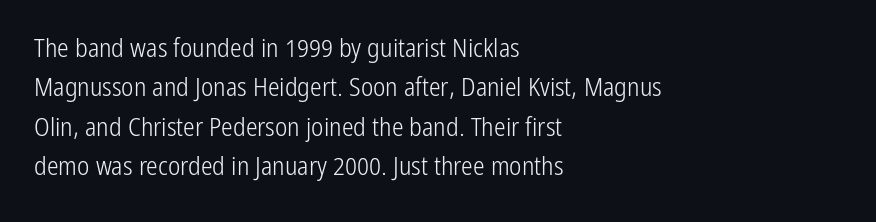
{"italic": "no", "bold": "no", "underline": "no", "align": "left", "line_spacing": "normal", "line_spacing_ratio": 1.51, "letter_spacing": "normal", "letter_spacing_em": 0.0, "glyph_px": 26}
